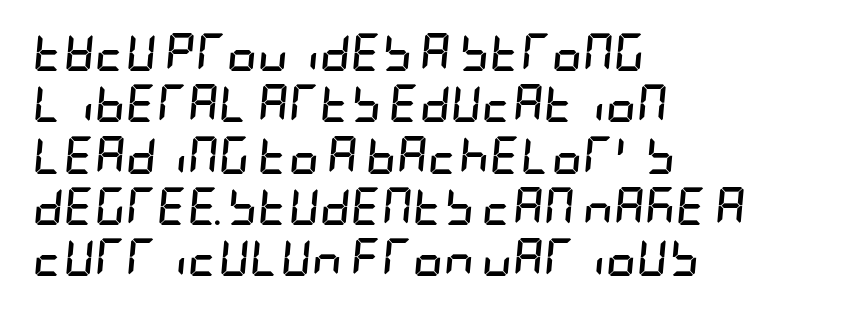
Q: Is the text bold? A: Yes.
Q: Is the text italic (slanted)? A: Yes, it leans right by about 5 degrees.
Q: Is the text underlined? A: No.
Q: How is the paragraph aligned? A: Left-aligned.
Q: Is the spacing between letters normal or unusually wide? A: Normal.
Q: Is the spacing between lines tight, normal or loose? A: Normal.
Q: Width (condensed, normal, or wide)? A: Condensed.
Q: Stroke contrast? A: Low.
Q: x-height? A: Large.
